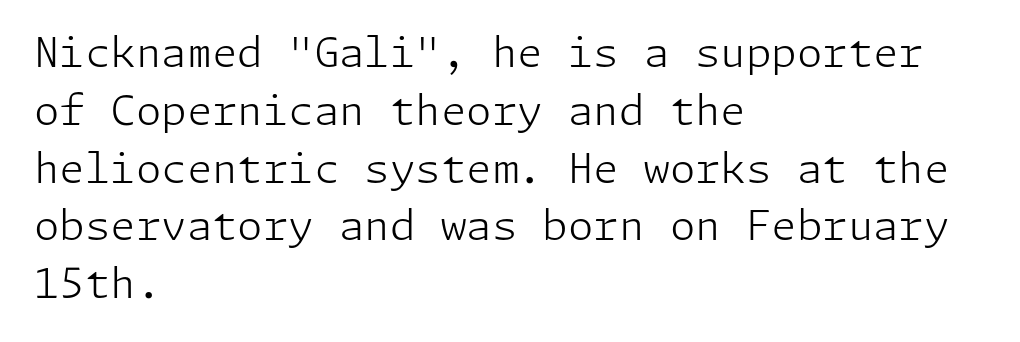
How would I describe the line gaps? Plain and ordinary. Typographically, this falls in the sans-serif category. The paragraph has a hard left edge and a soft right edge. Descenders are the only things crossing below the line. Think standard paragraph weight, or any step lighter than that. Does extra space separate the letters? No, they use regular spacing.
